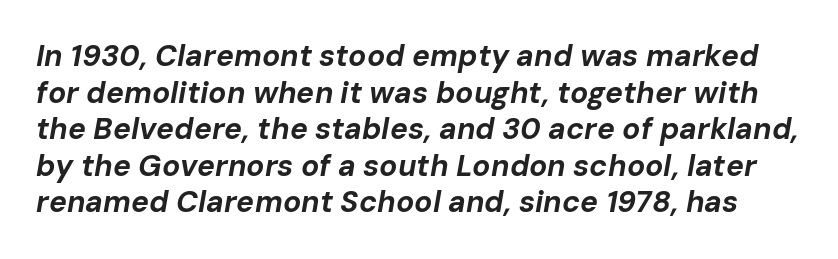
The image shows 30 px bold type, italic (leaning right); set line spacing 1.22x, normal letter spacing, not underlined; low stroke contrast and a medium x-height.
